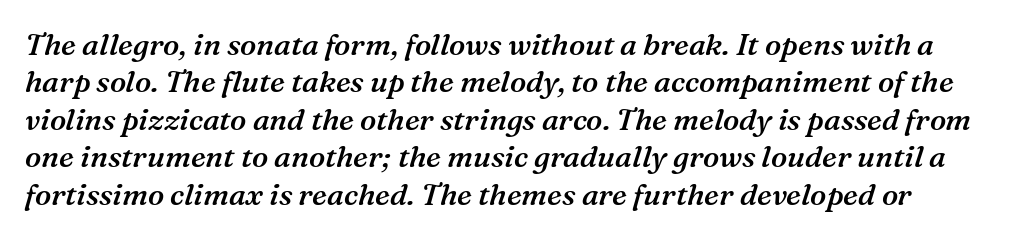
Q: Is the text bold? A: Semi-bold.
Q: Is the text italic (slanted)? A: Yes, it leans right by about 16 degrees.
Q: Is the typeface a serif or a sans-serif typeface? A: Serif.
Q: Is the text underlined? A: No.
Q: Is the spacing between letters normal or unusually wide? A: Normal.
Q: Is the spacing between lines tight, normal or loose? A: Normal.
Q: Width (condensed, normal, or wide)? A: Normal.
Q: Stroke contrast? A: Medium.
Q: x-height? A: Medium.
Q: Monospaced? A: No.
